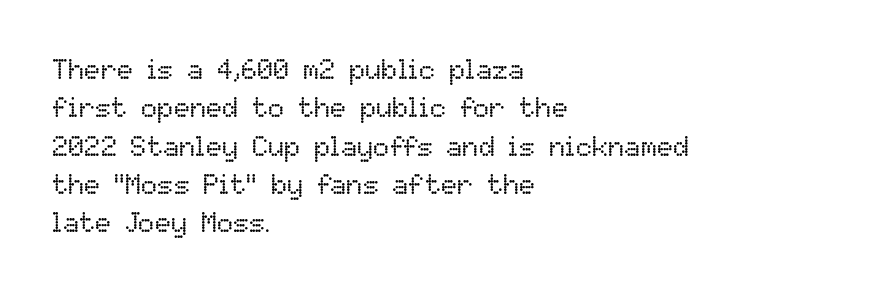
Q: Is the text bold? A: No.
Q: Is the text italic (slanted)? A: No, it is upright.
Q: Is the text underlined? A: No.
Q: How is the paragraph aligned? A: Left-aligned.
Q: Is the spacing between letters normal or unusually wide? A: Normal.
Q: Is the spacing between lines tight, normal or loose? A: Normal.
